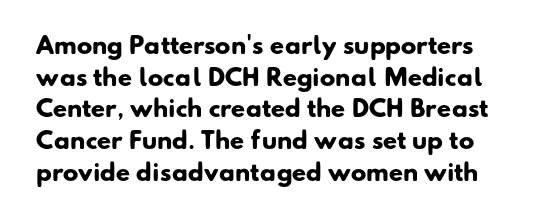
The image shows 23 px bold type; set normal line spacing (1.38x), normal letter spacing, not underlined.
